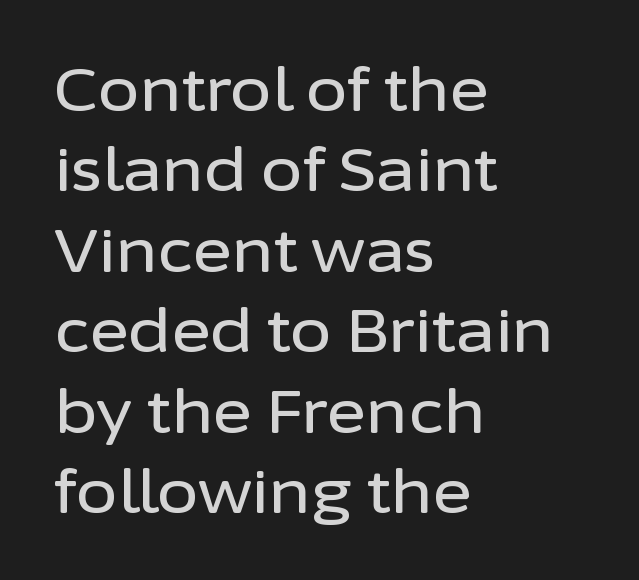
The image shows 60 px sans-serif type, upright; set left-aligned, normal line spacing (1.34x), normal letter spacing, not underlined; low stroke contrast and a medium x-height.
